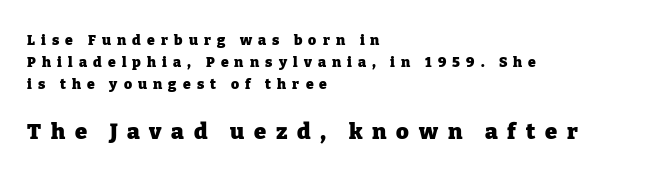
{"italic": "no", "bold": "yes", "underline": "no", "align": "left", "line_spacing": "normal", "line_spacing_ratio": 1.58, "letter_spacing": "wide", "letter_spacing_em": 0.44, "larger_block": "second", "size_ratio": 1.57, "glyph_px": 22}
